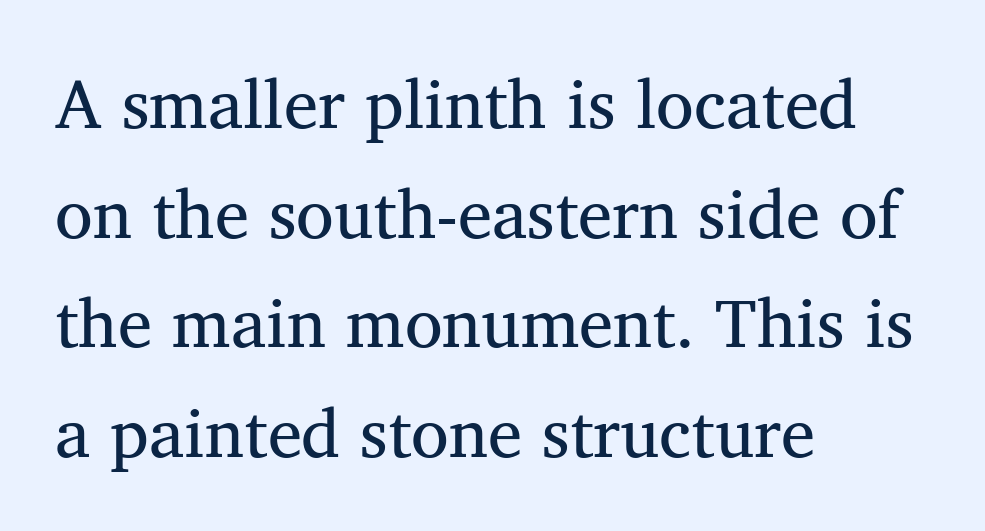
{"serif": "yes", "italic": "no", "bold": "no", "weight": "regular", "width": "normal", "stroke_contrast": "medium", "x_height": "medium", "monospaced": "no", "underline": "no", "align": "left", "line_spacing": "normal", "line_spacing_ratio": 1.59, "letter_spacing": "normal", "letter_spacing_em": 0.0, "glyph_px": 69}
